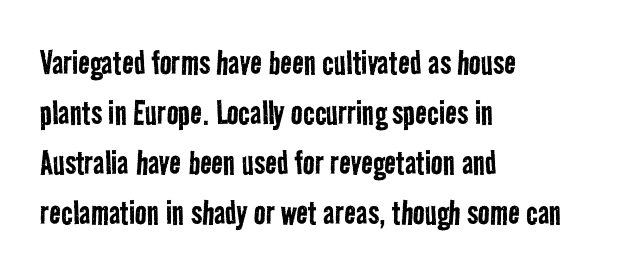
{"serif": "no", "bold": "no", "weight": "regular", "width": "condensed", "stroke_contrast": "low", "x_height": "medium", "monospaced": "no", "underline": "no", "align": "left", "line_spacing": "normal", "line_spacing_ratio": 1.28, "letter_spacing": "normal", "letter_spacing_em": 0.0, "glyph_px": 39}
